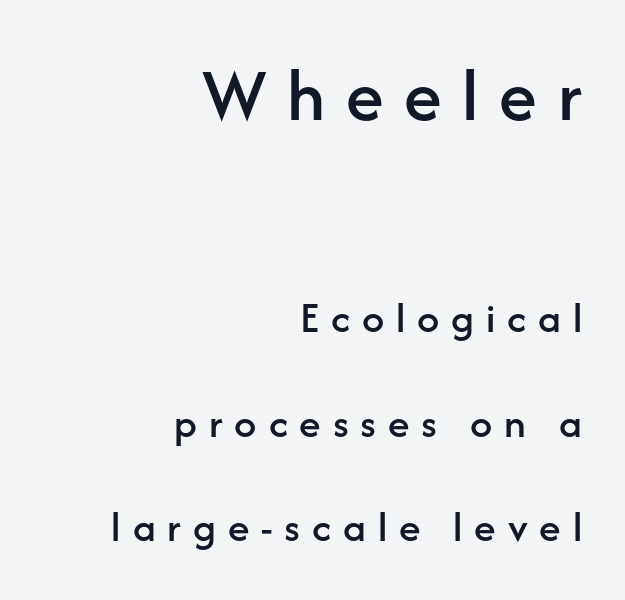
Typesetter's note — upper block bumped up in size, lower block left smaller. The letters carry no serifs — their stems end cleanly without finishing strokes. There is plenty of visible air inserted between adjacent glyphs. No word sits above an underline.
